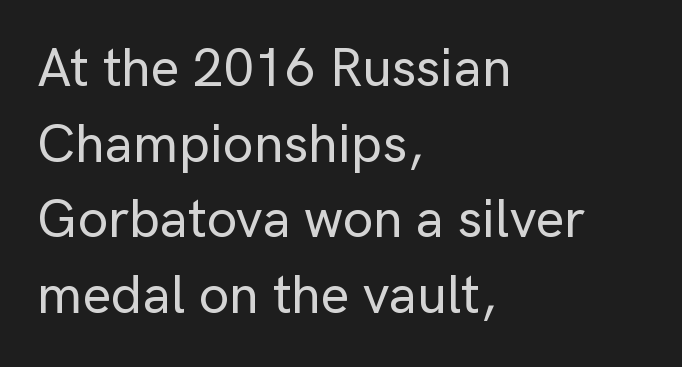
A classic flush-left, rag-right setting is used for this passage. The rendering uses natural spacing where letterforms have individual widths. Each word holds together tightly as a unit, with standard inter-letter gaps. Upright lettering throughout. Descenders are the only things crossing below the line. Baseline-to-baseline distance is the conventional proportion of letter height.
